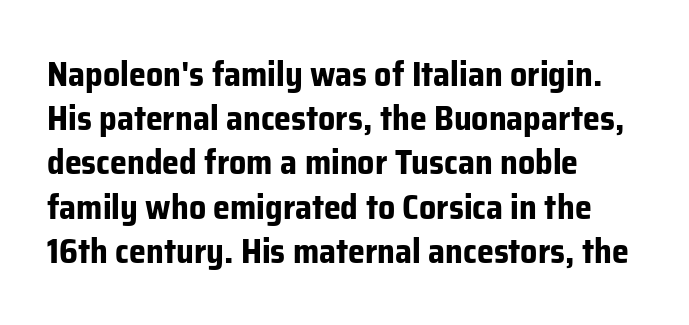
{"serif": "no", "italic": "no", "bold": "yes", "weight": "bold", "width": "normal", "stroke_contrast": "low", "x_height": "medium", "monospaced": "no", "underline": "no", "align": "left", "line_spacing": "normal", "line_spacing_ratio": 1.3, "letter_spacing": "normal", "letter_spacing_em": 0.0, "glyph_px": 34}
